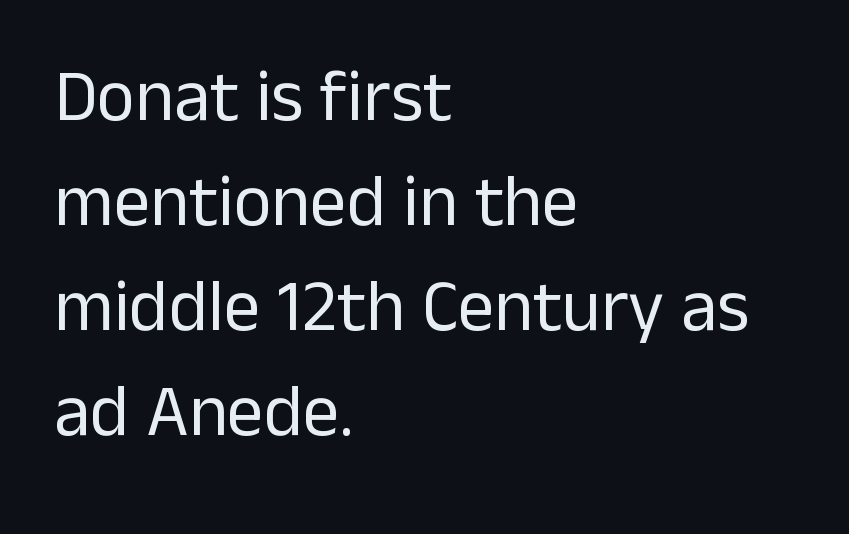
{"serif": "no", "italic": "no", "bold": "no", "weight": "regular", "width": "normal", "stroke_contrast": "low", "x_height": "medium", "monospaced": "no", "underline": "no", "align": "left", "line_spacing": "normal", "line_spacing_ratio": 1.44, "letter_spacing": "normal", "letter_spacing_em": 0.0, "glyph_px": 73}
